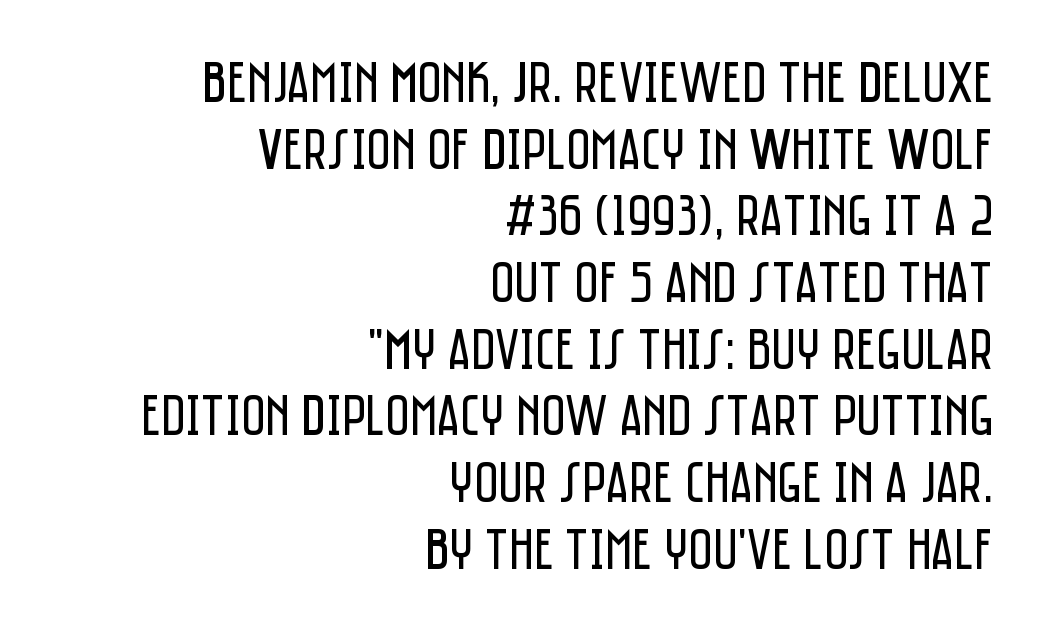
The image shows 59 px regular-weight, condensed sans-serif type, upright; set right-aligned, tight line spacing (1.13x), normal letter spacing, not underlined; low stroke contrast and a large x-height.
